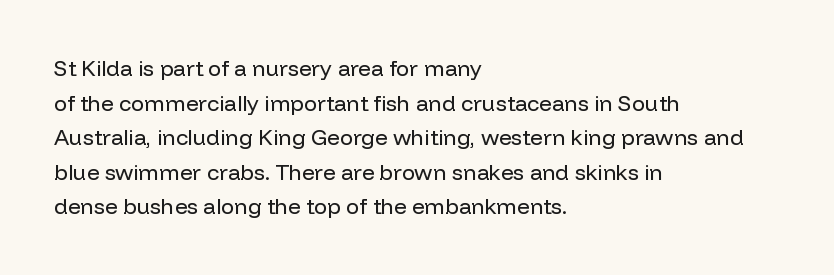
{"italic": "no", "bold": "no", "underline": "no", "align": "left", "line_spacing": "normal", "line_spacing_ratio": 1.57, "letter_spacing": "normal", "letter_spacing_em": 0.0, "glyph_px": 22}
